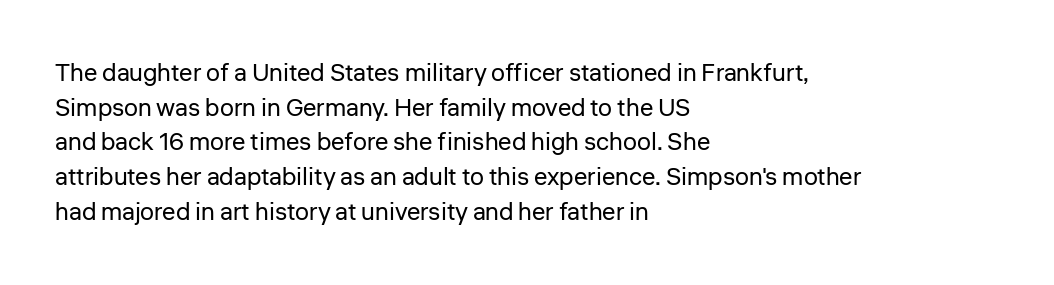
The letters stand straight up with perfectly vertical stems. The typesetter chose a ragged-right arrangement here. What's the leading like? Ordinary, nothing unusual. Nothing unusual about the tracking: characters are spaced as the font intends. Is the stroke heavy? The answer is a plain regular-or-lighter.
